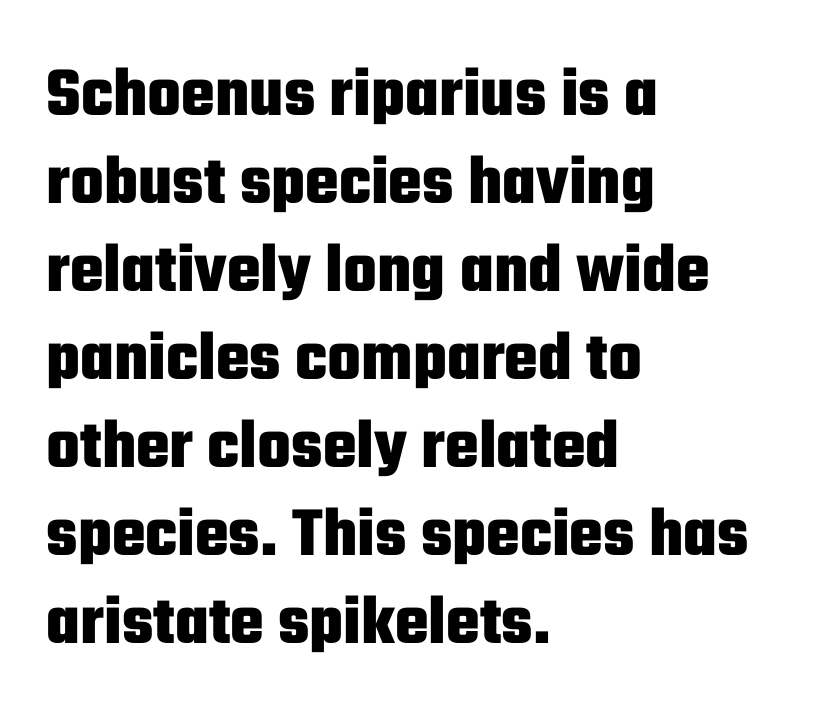
{"serif": "no", "italic": "no", "bold": "yes", "weight": "heavy", "width": "condensed", "stroke_contrast": "low", "x_height": "medium", "monospaced": "no", "underline": "no", "align": "left", "line_spacing_ratio": 1.24, "letter_spacing": "normal", "letter_spacing_em": 0.0, "glyph_px": 71}
